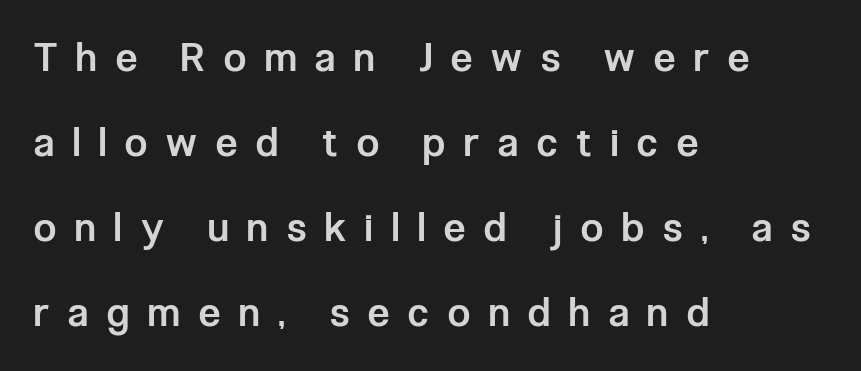
Note: no serifs on the glyphs. Between one letter and the next there's a generous, obvious gap. Type without underlining. What weight is shown? A semibold, between regular and bold.
